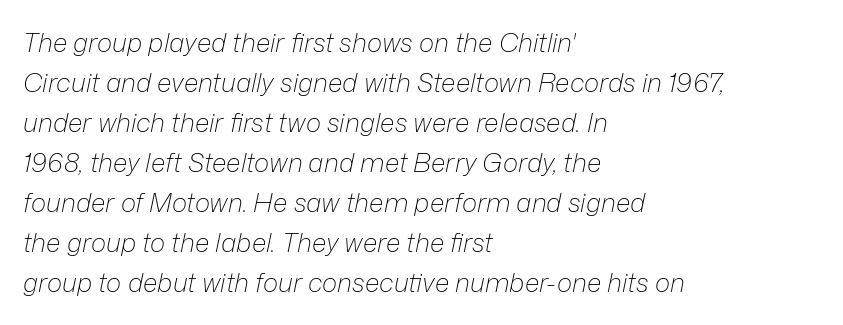
Q: Is the text bold? A: No.
Q: Is the text italic (slanted)? A: Yes, it leans right by about 12 degrees.
Q: Is the text underlined? A: No.
Q: How is the paragraph aligned? A: Left-aligned.
Q: Is the spacing between letters normal or unusually wide? A: Normal.
Q: Is the spacing between lines tight, normal or loose? A: Normal.
